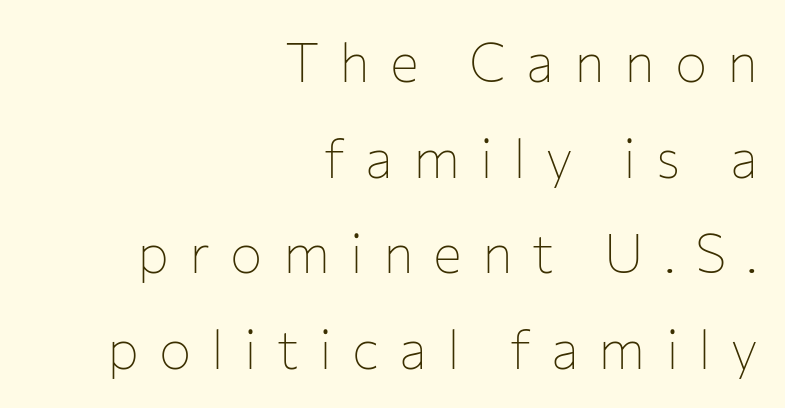
{"serif": "no", "italic": "no", "bold": "no", "weight": "thin", "width": "normal", "stroke_contrast": "low", "x_height": "medium", "monospaced": "no", "underline": "no", "align": "right", "line_spacing_ratio": 1.77, "letter_spacing": "wide", "letter_spacing_em": 0.37, "glyph_px": 54}
